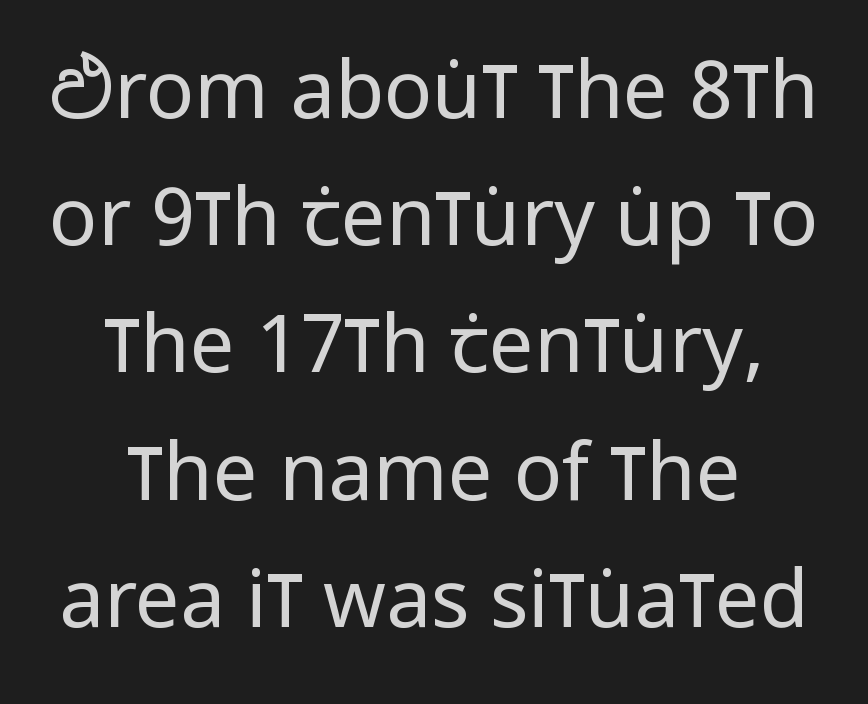
Q: Is the text bold? A: No.
Q: Is the text italic (slanted)? A: No, it is upright.
Q: Is the typeface a serif or a sans-serif typeface? A: Sans-serif.
Q: Is the text underlined? A: No.
Q: How is the paragraph aligned? A: Centered.
Q: Is the spacing between letters normal or unusually wide? A: Normal.
Q: Is the spacing between lines tight, normal or loose? A: Normal.
Q: Width (condensed, normal, or wide)? A: Condensed.
Q: Stroke contrast? A: Low.
Q: x-height? A: Large.
Q: Monospaced? A: No.
